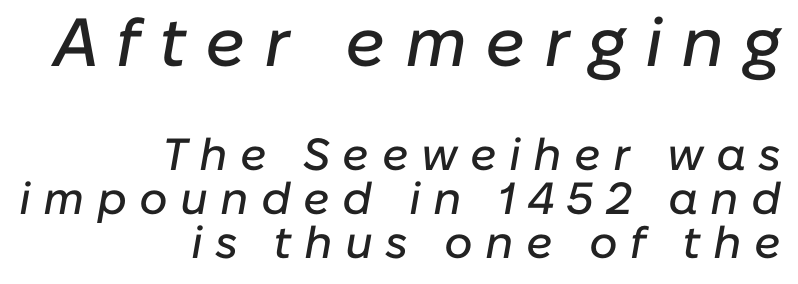
Q: Is the text italic (slanted)? A: Yes, it leans right by about 10 degrees.
Q: Is the text underlined? A: No.
Q: How is the paragraph aligned? A: Right-aligned.
Q: Is the spacing between letters normal or unusually wide? A: Unusually wide.
Q: Is the spacing between lines tight, normal or loose? A: Tight.
Q: Which block of text is set in a larger size, the first (top) or the second (bottom)? A: The first (top) one.
Q: Width (condensed, normal, or wide)? A: Normal.
Q: Stroke contrast? A: Low.
Q: x-height? A: Medium.
Q: Monospaced? A: No.
